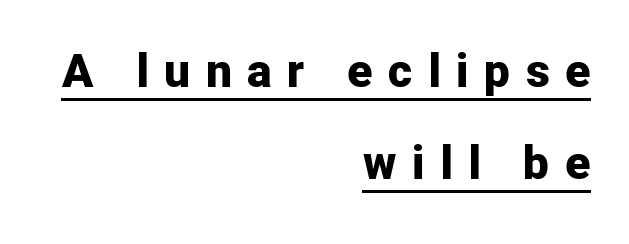
Italic: no, the glyphs are upright roman. Loosely led — the rows are spread out. These lines are set flush right with a ragged left edge. This rendering employs a face without finishing strokes, i.e., a sans-serif. Check the space under the baseline: a stroke is drawn there.
